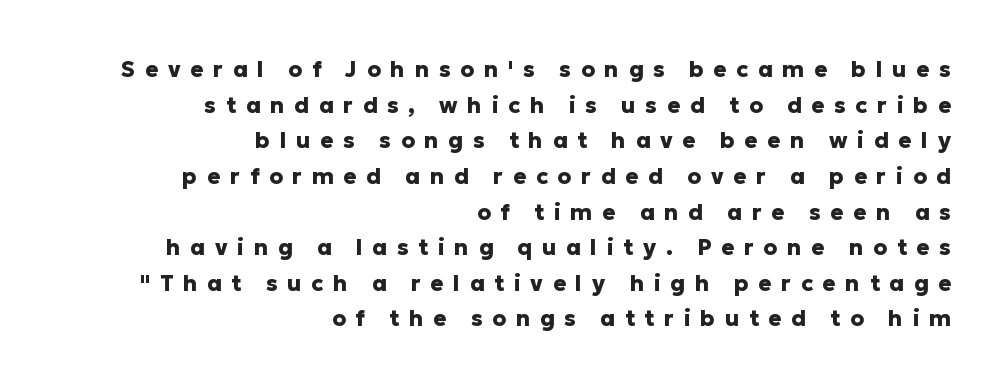
Q: Is the text bold? A: Yes.
Q: Is the text italic (slanted)? A: No, it is upright.
Q: Is the text underlined? A: No.
Q: How is the paragraph aligned? A: Right-aligned.
Q: Is the spacing between letters normal or unusually wide? A: Unusually wide.
Q: Is the spacing between lines tight, normal or loose? A: Normal.
